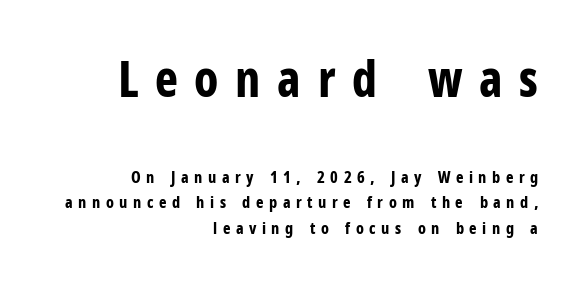
The image shows 49 px bold, condensed sans-serif type, upright; set right-aligned, normal line spacing (1.62x), unusually wide letter spacing (+0.34 em), not underlined; the first (top) block is 3.06x larger; low stroke contrast and a medium x-height.
